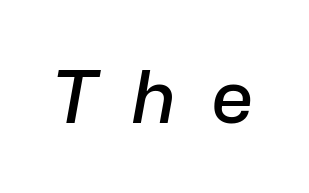
The image shows 73 px semibold type, italic (leaning right); set unusually wide letter spacing (+0.47 em), not underlined; low stroke contrast and a medium x-height.
